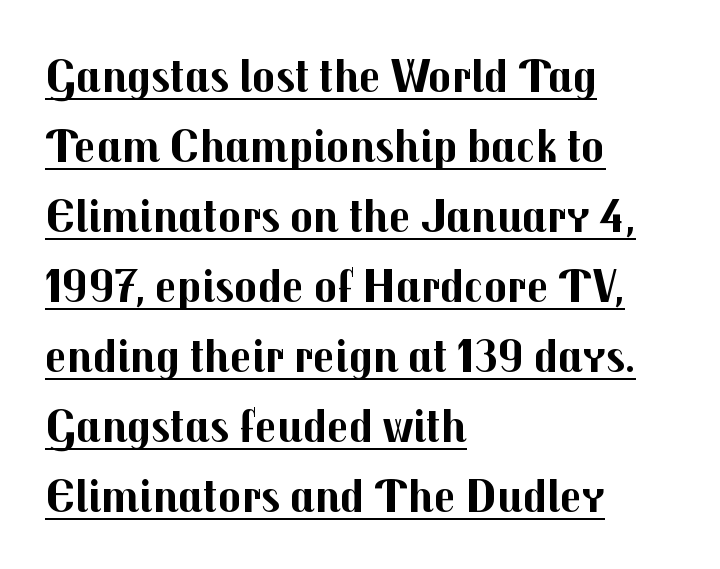
Q: Is the text bold? A: Yes.
Q: Is the text italic (slanted)? A: No, it is upright.
Q: Is the typeface a serif or a sans-serif typeface? A: Sans-serif.
Q: Is the text underlined? A: Yes.
Q: How is the paragraph aligned? A: Left-aligned.
Q: Is the spacing between letters normal or unusually wide? A: Normal.
Q: Is the spacing between lines tight, normal or loose? A: Normal.
Q: Width (condensed, normal, or wide)? A: Normal.
Q: Stroke contrast? A: Medium.
Q: x-height? A: Medium.
Q: Monospaced? A: No.
